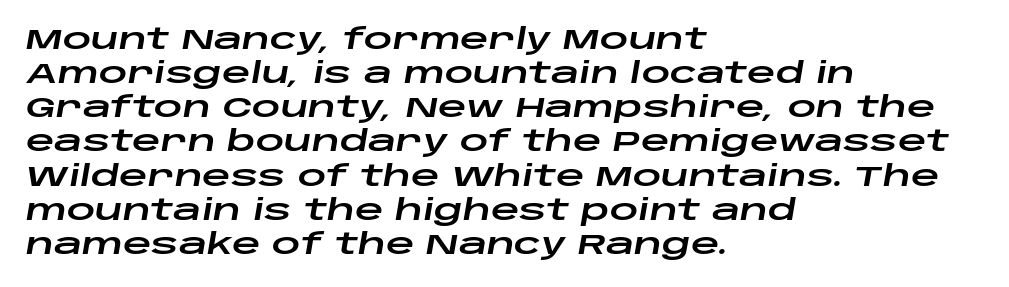
Notice how the stems are inclined rather than vertical — that's the hallmark of italics. In CSS terms this would be text-align: left. Here the glyphs are tracked normally, forming tight word shapes. Do the characters align in a grid? No, the font is proportional. Decoration check: the copy has no underline.
